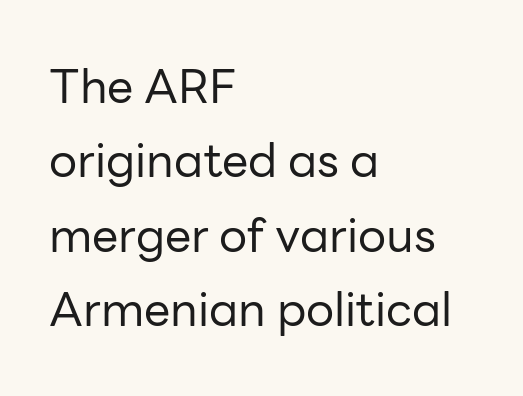
The image shows 47 px regular-weight sans-serif type, upright; set left-aligned, normal line spacing (1.58x), normal letter spacing, not underlined; low stroke contrast and a medium x-height.
